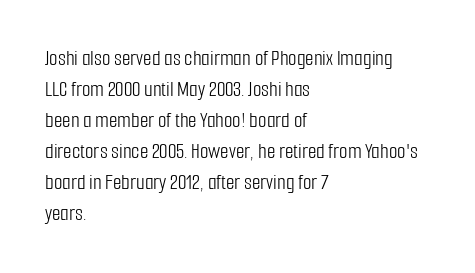
The image shows 22 px text type, upright; set left-aligned, normal line spacing (1.41x), normal letter spacing, not underlined.
